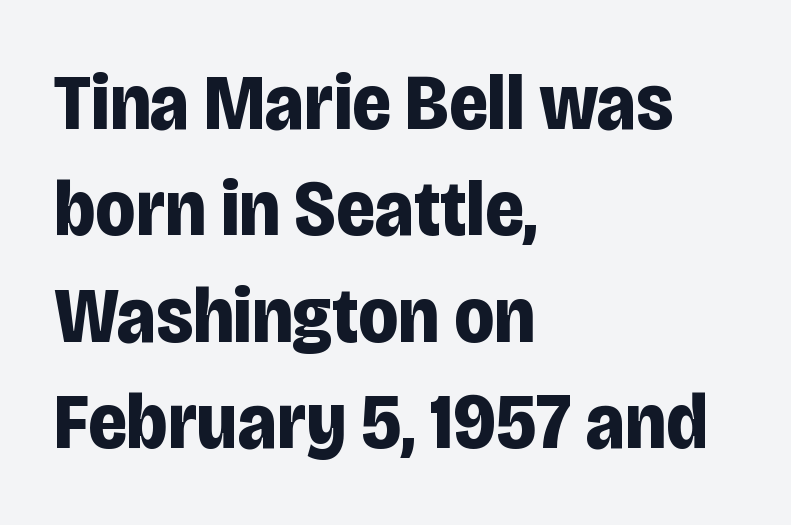
{"serif": "no", "italic": "no", "bold": "yes", "weight": "bold", "width": "condensed", "stroke_contrast": "low", "x_height": "large", "monospaced": "no", "underline": "no", "align": "left", "line_spacing": "normal", "line_spacing_ratio": 1.33, "letter_spacing": "normal", "letter_spacing_em": 0.0, "glyph_px": 80}
